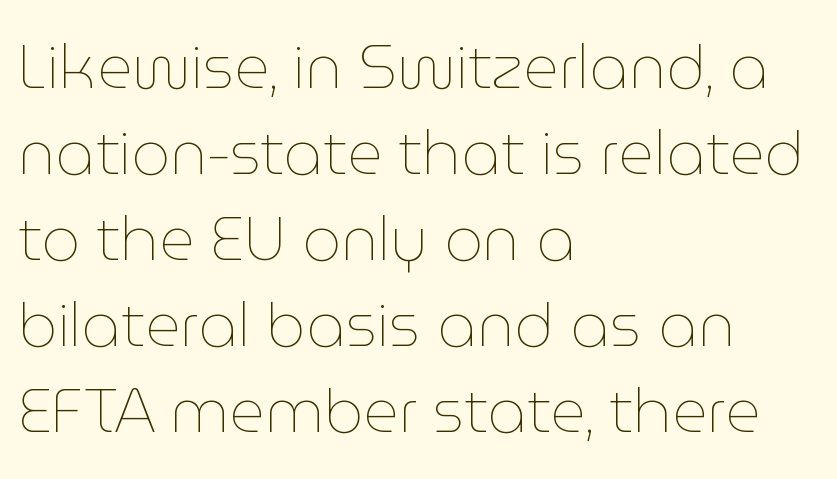
{"italic": "no", "bold": "no", "weight": "thin", "width": "normal", "stroke_contrast": "low", "x_height": "medium", "monospaced": "no", "underline": "no", "align": "left", "line_spacing": "normal", "line_spacing_ratio": 1.41, "letter_spacing": "normal", "letter_spacing_em": 0.0, "glyph_px": 61}
